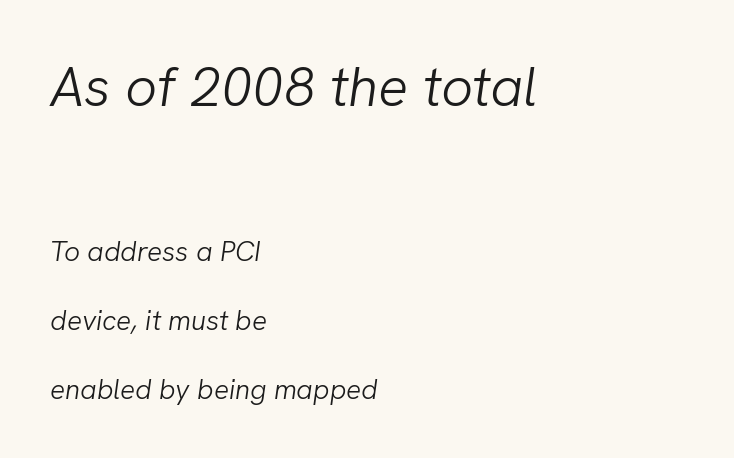
Nothing unusual about the tracking: characters are spaced as the font intends. The typography opts for an oblique posture over an upright one. Is this a fixed-width face? No — the glyphs have proportional, varying widths. The block sitting higher on the canvas is the one with enlarged characters. Reading down the column, the eye jumps a long way to each next line.
